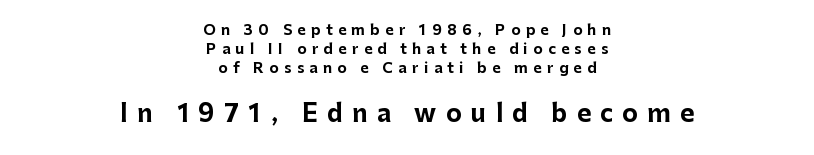
Observe the wide spacing: letters keep a clear distance from each other. Does the leading feel generous? No, just average. In terms of posture, this sample is upright. Pretty heavy lettering here — definitely bold. Small over large — that's the arrangement of the two blocks here. Anything drawn beneath the words? Only blank space.
